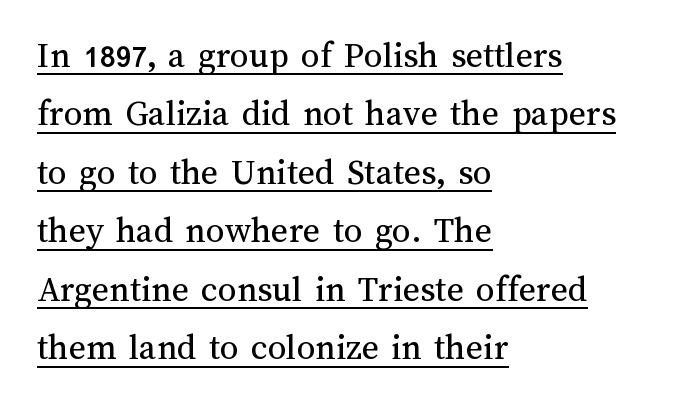
The lines sit at an ordinary, default distance from one another. The typography opts for an upright posture over an oblique one. You can see a thin bar hugging the bottom of the glyphs. Looks like regular typesetting: each glyph gets only the width it needs.
